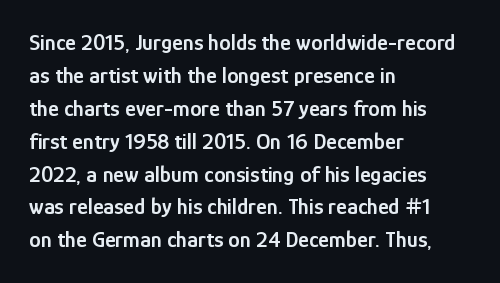
{"italic": "no", "bold": "semi", "underline": "no", "align": "left", "line_spacing": "normal", "line_spacing_ratio": 1.43, "letter_spacing": "normal", "letter_spacing_em": 0.0, "glyph_px": 23}
